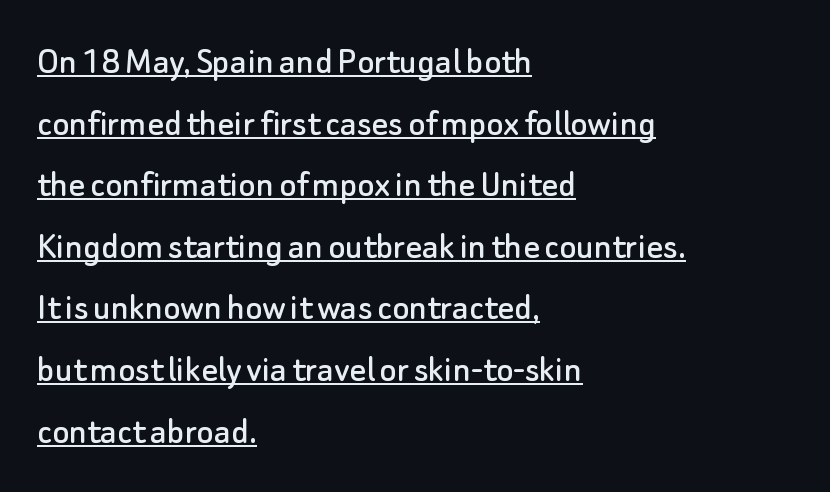
A baseline rule has been typeset under these characters. The ragged edge is on the right, which tells us the setting is flush left. Tracking here is standard; glyphs follow each other at the usual distance. Looks like regular typesetting: each glyph gets only the width it needs. Summary of vertical rhythm: regular, with standard interline spacing. The face used here is a sans, in the tradition of grotesques and geometrics.
